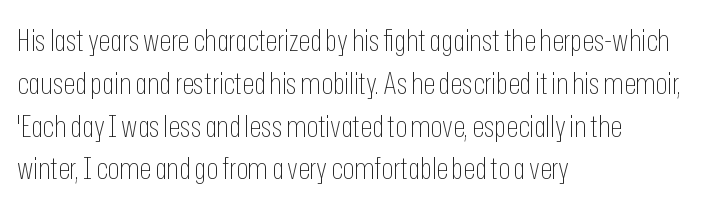
Q: Is the text bold? A: No.
Q: Is the text italic (slanted)? A: No, it is upright.
Q: Is the typeface a serif or a sans-serif typeface? A: Sans-serif.
Q: Is the text underlined? A: No.
Q: How is the paragraph aligned? A: Left-aligned.
Q: Is the spacing between letters normal or unusually wide? A: Normal.
Q: Is the spacing between lines tight, normal or loose? A: Normal.
Q: Width (condensed, normal, or wide)? A: Condensed.
Q: Stroke contrast? A: Low.
Q: x-height? A: Medium.
Q: Monospaced? A: No.
